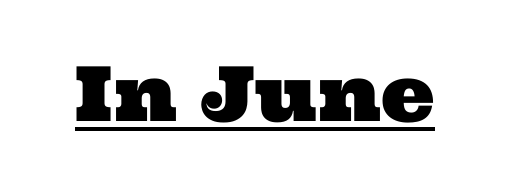
{"serif": "yes", "width": "wide", "stroke_contrast": "medium", "x_height": "medium", "monospaced": "no", "underline": "yes", "letter_spacing": "normal", "letter_spacing_em": 0.0, "glyph_px": 76}
